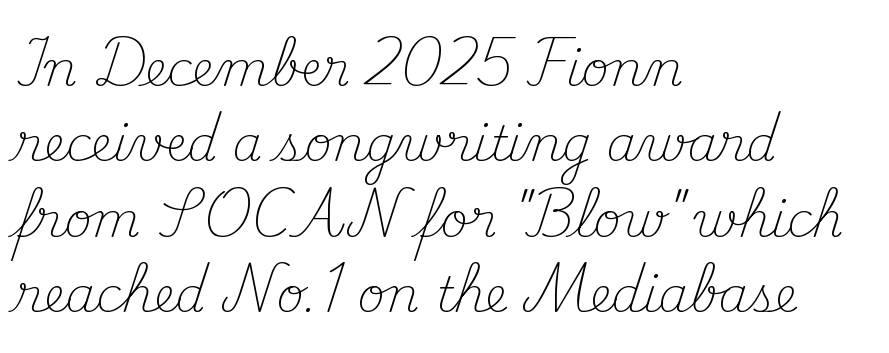
Q: Is the text bold? A: No.
Q: Is the text italic (slanted)? A: Yes.
Q: Is the typeface a serif or a sans-serif typeface? A: Serif.
Q: Is the text underlined? A: No.
Q: How is the paragraph aligned? A: Left-aligned.
Q: Is the spacing between letters normal or unusually wide? A: Normal.
Q: Is the spacing between lines tight, normal or loose? A: Normal.
Q: Width (condensed, normal, or wide)? A: Normal.
Q: Stroke contrast? A: Medium.
Q: x-height? A: Small.
Q: Monospaced? A: No.
